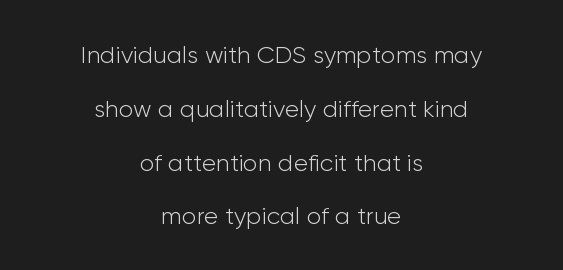
Q: Is the text bold? A: No.
Q: Is the text italic (slanted)? A: No, it is upright.
Q: Is the text underlined? A: No.
Q: How is the paragraph aligned? A: Centered.
Q: Is the spacing between letters normal or unusually wide? A: Normal.
Q: Is the spacing between lines tight, normal or loose? A: Loose.
